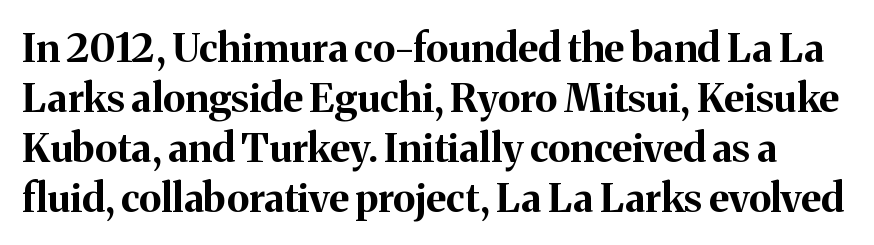
Q: Is the text bold? A: Yes.
Q: Is the text italic (slanted)? A: No, it is upright.
Q: Is the typeface a serif or a sans-serif typeface? A: Serif.
Q: Is the text underlined? A: No.
Q: Is the spacing between letters normal or unusually wide? A: Normal.
Q: Is the spacing between lines tight, normal or loose? A: Normal.
Q: Width (condensed, normal, or wide)? A: Normal.
Q: Stroke contrast? A: Medium.
Q: x-height? A: Medium.
Q: Monospaced? A: No.
